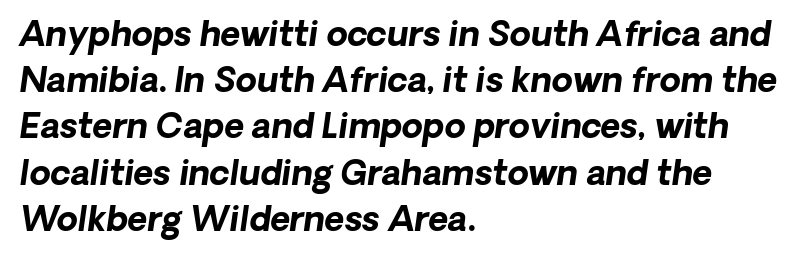
The rendering uses natural spacing where letterforms have individual widths. The tracking reads as untouched default to a designer's eye. Strokes here are thick enough to call this a true bold. Which margin do the lines hug? The left one — the right edge is uneven.
